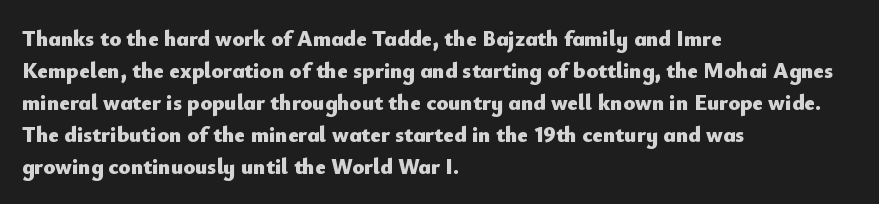
{"italic": "no", "bold": "yes", "underline": "no", "align": "left", "line_spacing": "normal", "line_spacing_ratio": 1.46, "letter_spacing": "normal", "letter_spacing_em": 0.0, "glyph_px": 22}
